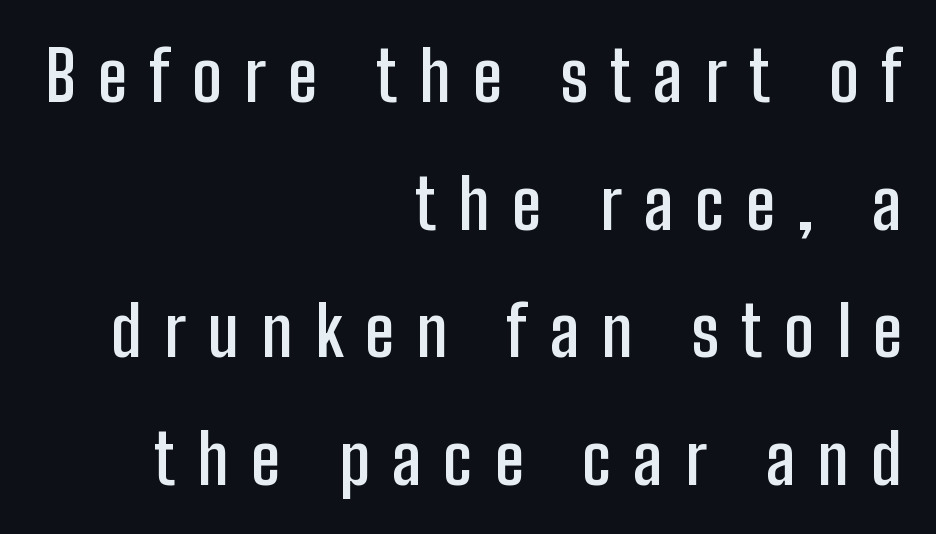
Q: Is the text bold? A: Semi-bold.
Q: Is the text italic (slanted)? A: No, it is upright.
Q: Is the typeface a serif or a sans-serif typeface? A: Sans-serif.
Q: Is the text underlined? A: No.
Q: How is the paragraph aligned? A: Right-aligned.
Q: Is the spacing between letters normal or unusually wide? A: Unusually wide.
Q: Width (condensed, normal, or wide)? A: Condensed.
Q: Stroke contrast? A: Low.
Q: x-height? A: Medium.
Q: Monospaced? A: No.
